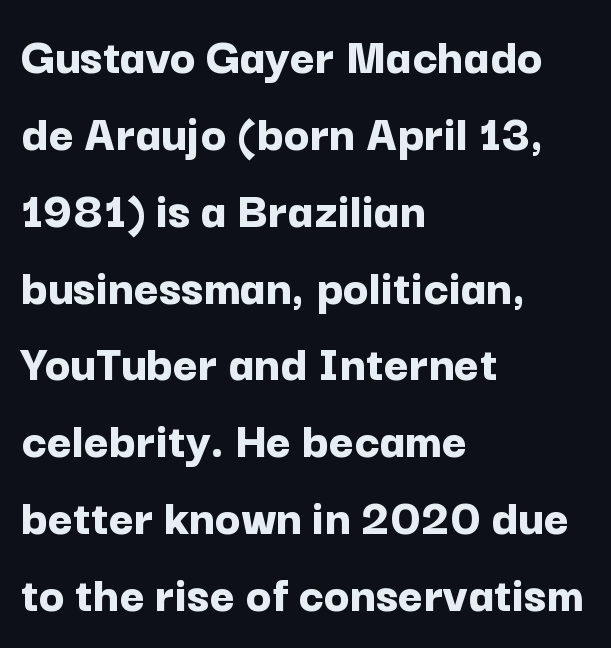
The image shows 53 px bold sans-serif type, upright; set left-aligned, normal line spacing (1.45x), normal letter spacing, not underlined; low stroke contrast and a medium x-height.
